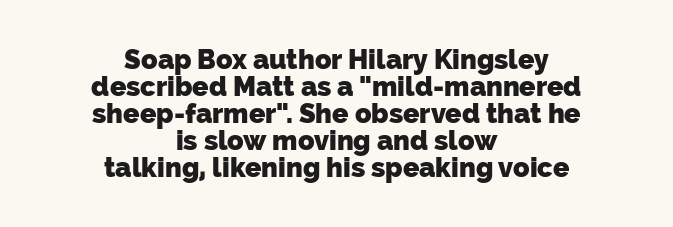
{"bold": "yes", "underline": "no", "align": "center", "line_spacing": "tight", "line_spacing_ratio": 1.0, "letter_spacing": "normal", "letter_spacing_em": 0.0, "glyph_px": 27}
